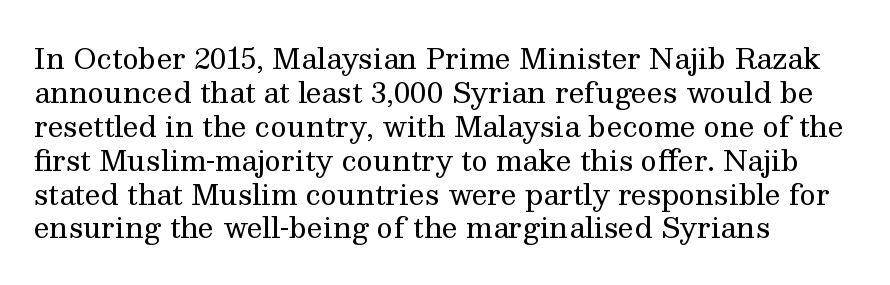
{"serif": "yes", "italic": "no", "bold": "no", "weight": "regular", "width": "normal", "stroke_contrast": "medium", "x_height": "medium", "monospaced": "no", "underline": "no", "align": "left", "line_spacing_ratio": 1.21, "letter_spacing": "normal", "letter_spacing_em": 0.0, "glyph_px": 28}
